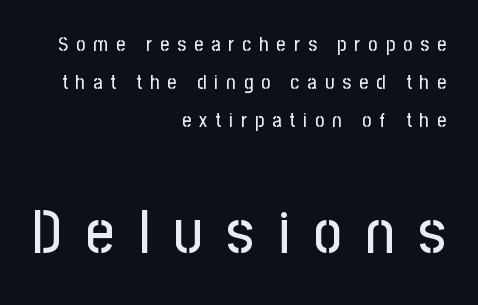
Q: Is the text italic (slanted)? A: No, it is upright.
Q: Is the typeface a serif or a sans-serif typeface? A: Sans-serif.
Q: Is the text underlined? A: No.
Q: How is the paragraph aligned? A: Right-aligned.
Q: Is the spacing between letters normal or unusually wide? A: Unusually wide.
Q: Is the spacing between lines tight, normal or loose? A: Loose.
Q: Which block of text is set in a larger size, the first (top) or the second (bottom)? A: The second (bottom) one.
Q: Width (condensed, normal, or wide)? A: Condensed.
Q: Stroke contrast? A: Low.
Q: x-height? A: Medium.
Q: Monospaced? A: No.
